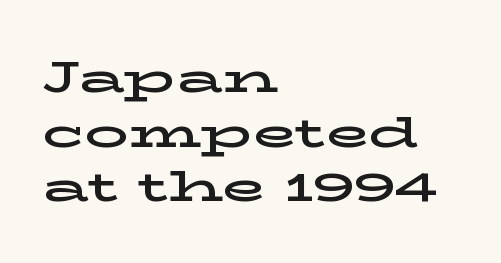
{"serif": "yes", "italic": "no", "width": "wide", "stroke_contrast": "low", "x_height": "medium", "monospaced": "no", "underline": "no", "align": "left", "line_spacing_ratio": 1.24, "letter_spacing": "normal", "letter_spacing_em": 0.0, "glyph_px": 44}
